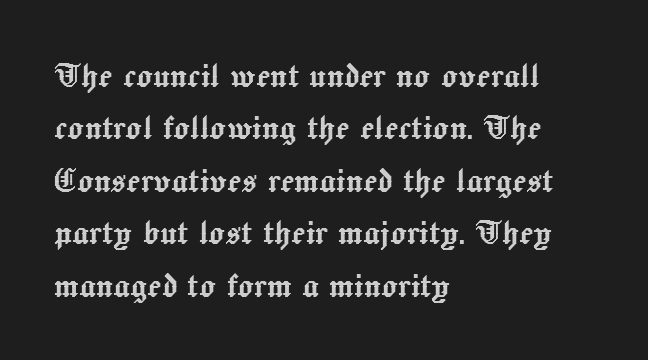
The image shows 41 px text type, upright; set left-aligned, normal line spacing (1.28x), normal letter spacing, not underlined; a medium x-height.
